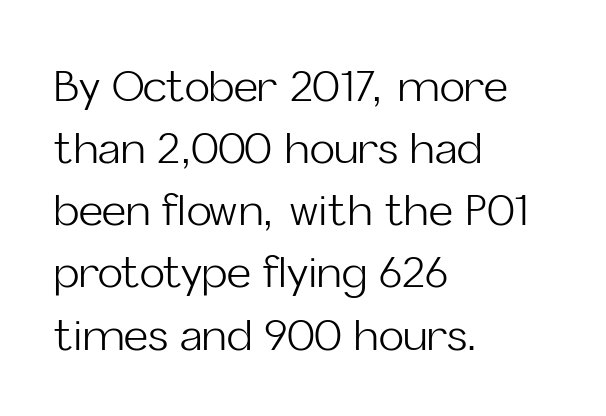
The image shows 42 px light sans-serif type, upright; set left-aligned, normal line spacing (1.48x), normal letter spacing, not underlined; low stroke contrast and a medium x-height.
